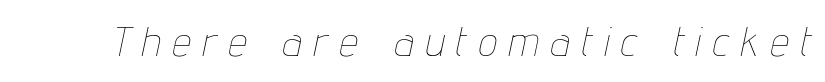
{"italic": "yes", "lean": "right", "slant_degrees": 12, "bold": "no", "weight": "thin", "width": "condensed", "stroke_contrast": "low", "x_height": "medium", "monospaced": "no", "underline": "no", "letter_spacing": "wide", "letter_spacing_em": 0.31, "glyph_px": 41}
